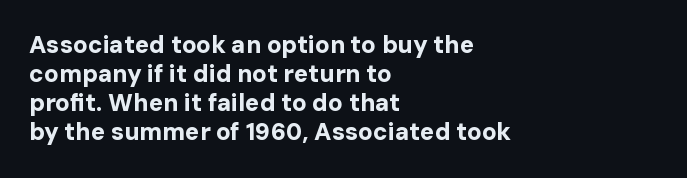
The image shows 24 px bold type, upright; set left-aligned, line spacing 1.21x, normal letter spacing, not underlined.
